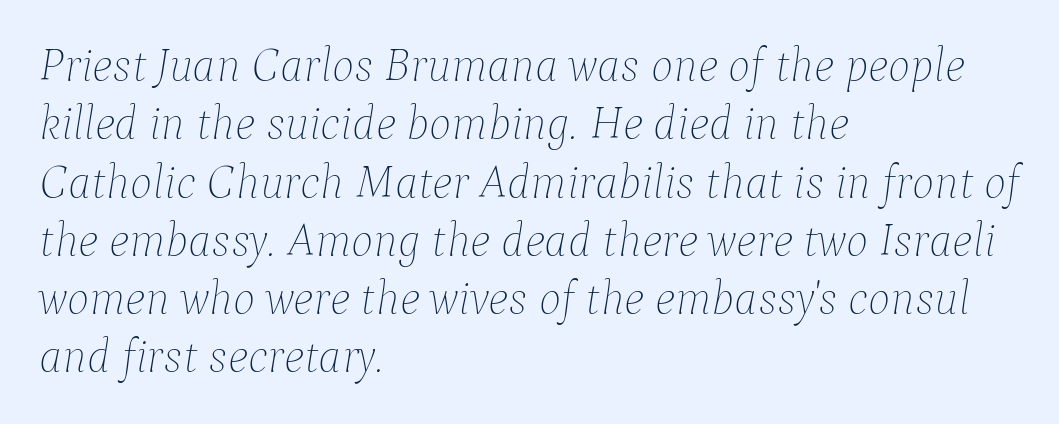
The image shows 47 px thin type, italic (leaning right); set left-aligned, line spacing 1.24x, normal letter spacing, not underlined; low stroke contrast and a medium x-height.
